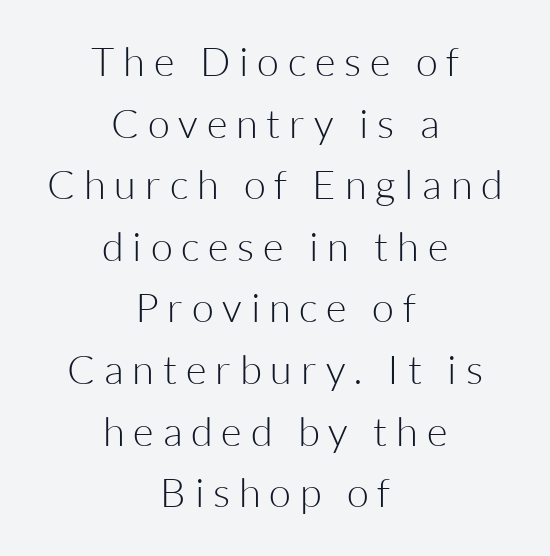
The letters stand upright; this is a roman face. In terms of leading, this rendering sits right in the middle. Is this a fixed-width face? No — the glyphs have proportional, varying widths. Check the space under the baseline: it is left empty.
